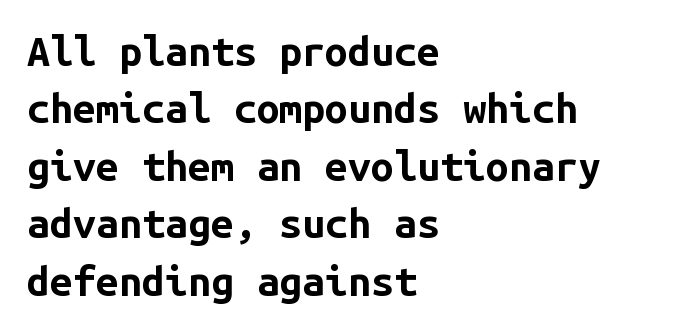
Q: Is the text bold? A: Yes.
Q: Is the text italic (slanted)? A: No, it is upright.
Q: Is the typeface a serif or a sans-serif typeface? A: Sans-serif.
Q: Is the text underlined? A: No.
Q: How is the paragraph aligned? A: Left-aligned.
Q: Is the spacing between letters normal or unusually wide? A: Normal.
Q: Is the spacing between lines tight, normal or loose? A: Normal.
Q: Width (condensed, normal, or wide)? A: Normal.
Q: Stroke contrast? A: Low.
Q: x-height? A: Medium.
Q: Monospaced? A: Yes.
